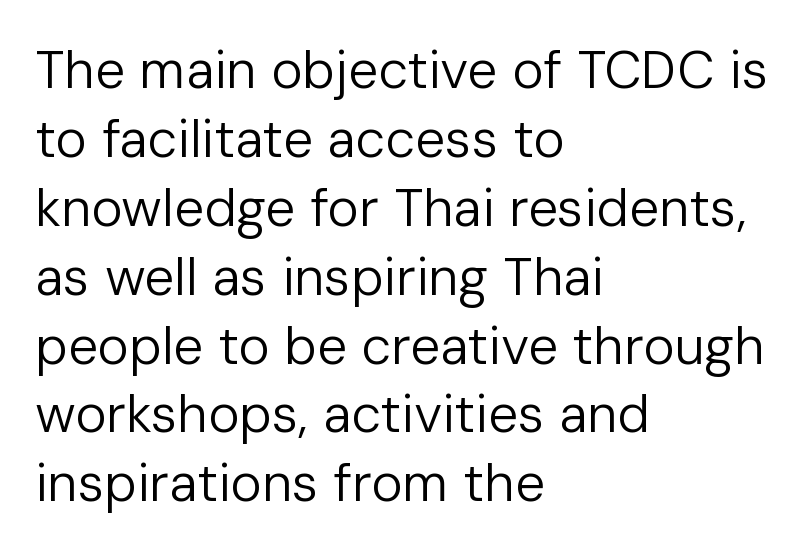
Q: Is the text bold? A: No.
Q: Is the text italic (slanted)? A: No, it is upright.
Q: Is the typeface a serif or a sans-serif typeface? A: Sans-serif.
Q: Is the text underlined? A: No.
Q: How is the paragraph aligned? A: Left-aligned.
Q: Is the spacing between letters normal or unusually wide? A: Normal.
Q: Is the spacing between lines tight, normal or loose? A: Normal.
Q: Width (condensed, normal, or wide)? A: Normal.
Q: Stroke contrast? A: Low.
Q: x-height? A: Medium.
Q: Monospaced? A: No.
